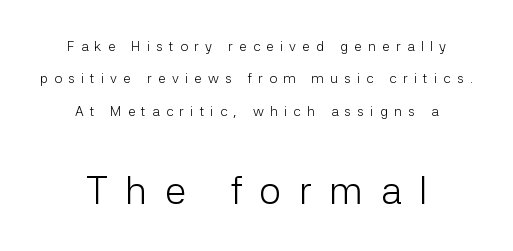
Q: Is the text bold? A: No.
Q: Is the text italic (slanted)? A: No, it is upright.
Q: Is the typeface a serif or a sans-serif typeface? A: Sans-serif.
Q: Is the text underlined? A: No.
Q: How is the paragraph aligned? A: Centered.
Q: Is the spacing between letters normal or unusually wide? A: Unusually wide.
Q: Is the spacing between lines tight, normal or loose? A: Loose.
Q: Which block of text is set in a larger size, the first (top) or the second (bottom)? A: The second (bottom) one.
Q: Width (condensed, normal, or wide)? A: Normal.
Q: Stroke contrast? A: Low.
Q: x-height? A: Medium.
Q: Monospaced? A: No.
